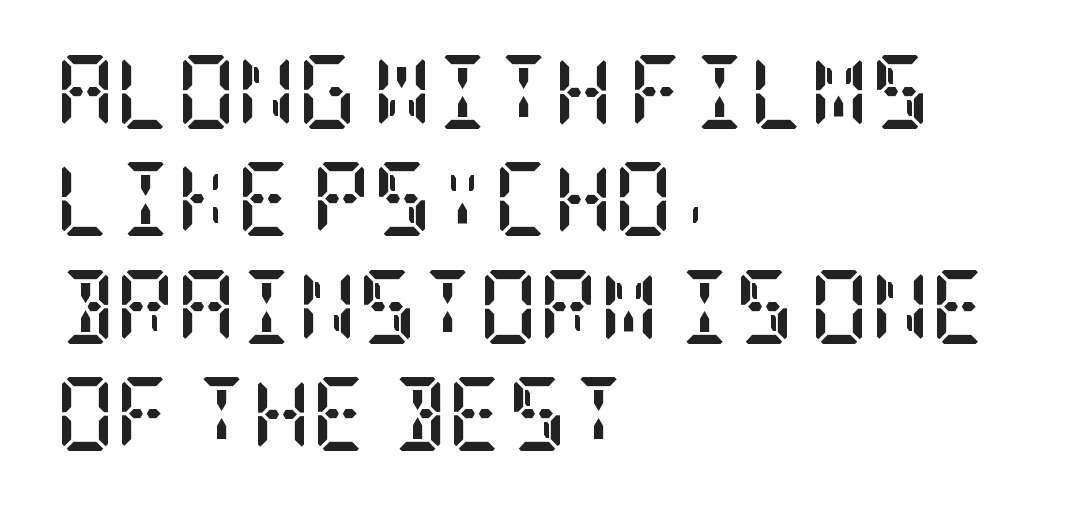
The baseline area is clear. The type family on display is of the serif kind. Line beginnings align vertically; line endings do not. Thick stems and heavy bowls — unmistakably bold.
